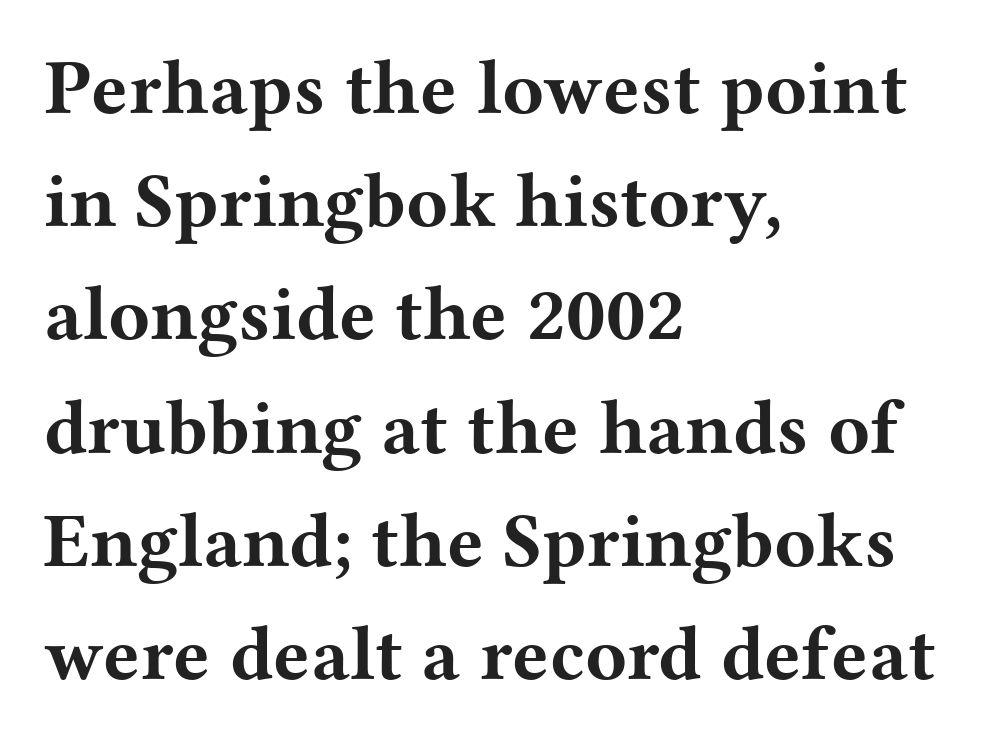
{"serif": "yes", "italic": "no", "bold": "yes", "weight": "bold", "width": "wide", "stroke_contrast": "medium", "x_height": "medium", "monospaced": "no", "underline": "no", "align": "left", "line_spacing": "normal", "line_spacing_ratio": 1.47, "letter_spacing": "normal", "letter_spacing_em": 0.0, "glyph_px": 77}
